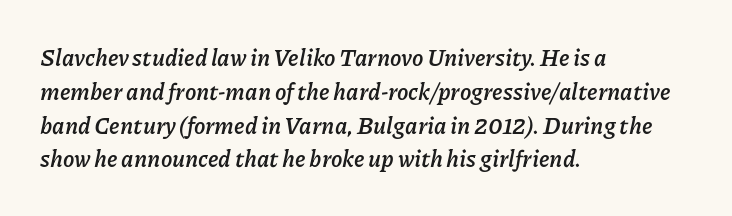
The letters are bold, with thick, heavy strokes. In terms of leading, this rendering sits right in the middle. Would a proofreader flag this as italicized? Yes. The rendering keeps characters at their native spacing. Each row of text sits above clean, open space.
